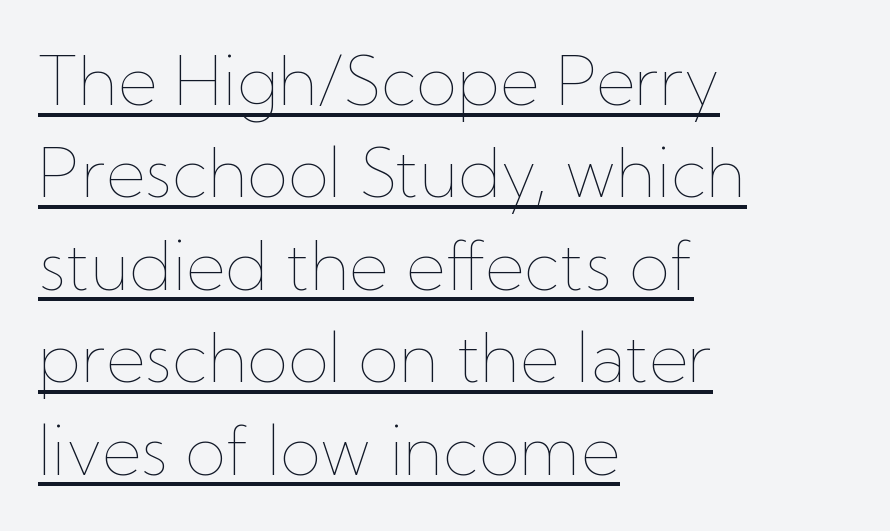
{"italic": "no", "bold": "no", "weight": "thin", "width": "normal", "stroke_contrast": "low", "x_height": "medium", "monospaced": "no", "underline": "yes", "align": "left", "line_spacing": "normal", "line_spacing_ratio": 1.38, "letter_spacing": "normal", "letter_spacing_em": 0.0, "glyph_px": 67}
